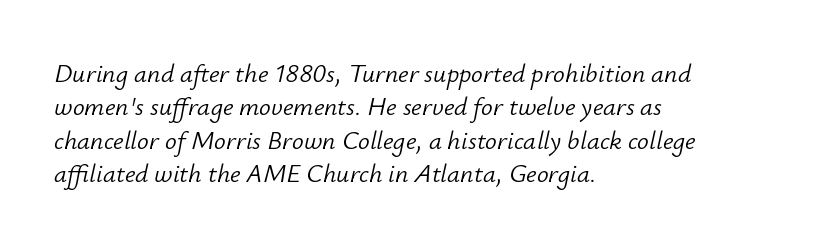
Each row of text sits above clean, open space. A typesetter would call this zero additional tracking. Left-aligned paragraph, ragged on the right. The typography opts for an oblique posture over an upright one.
